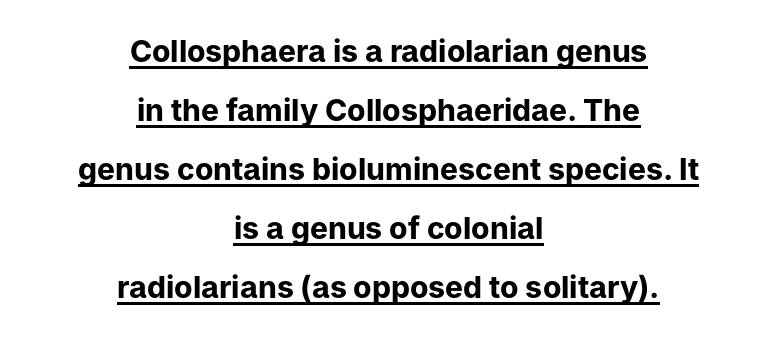
The image shows 30 px bold sans-serif type, upright; set centered, loose line spacing (1.97x), normal letter spacing, underlined; low stroke contrast and a medium x-height.
